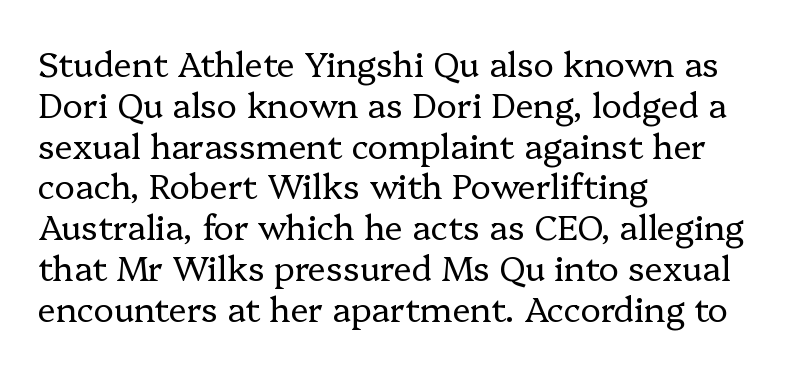
When letters stand straight like this, we call the style roman or upright. The paragraph has a hard left edge and a soft right edge. The strip under each line holds only bare page. Compared with typical body copy, the letter spacing here is the same.
